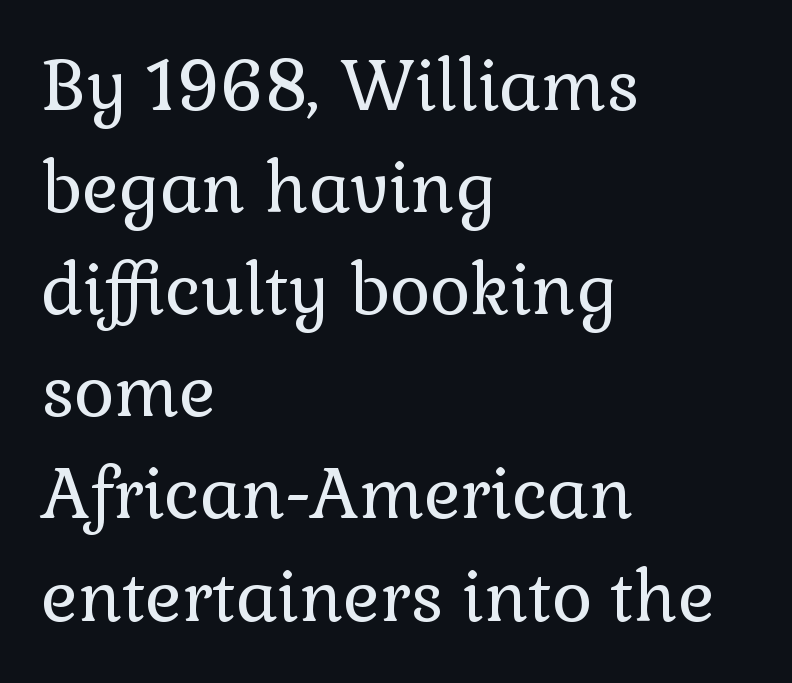
Q: Is the text bold? A: No.
Q: Is the text italic (slanted)? A: No, it is upright.
Q: Is the typeface a serif or a sans-serif typeface? A: Serif.
Q: Is the text underlined? A: No.
Q: How is the paragraph aligned? A: Left-aligned.
Q: Is the spacing between letters normal or unusually wide? A: Normal.
Q: Is the spacing between lines tight, normal or loose? A: Normal.
Q: Width (condensed, normal, or wide)? A: Normal.
Q: x-height? A: Medium.
Q: Monospaced? A: No.
